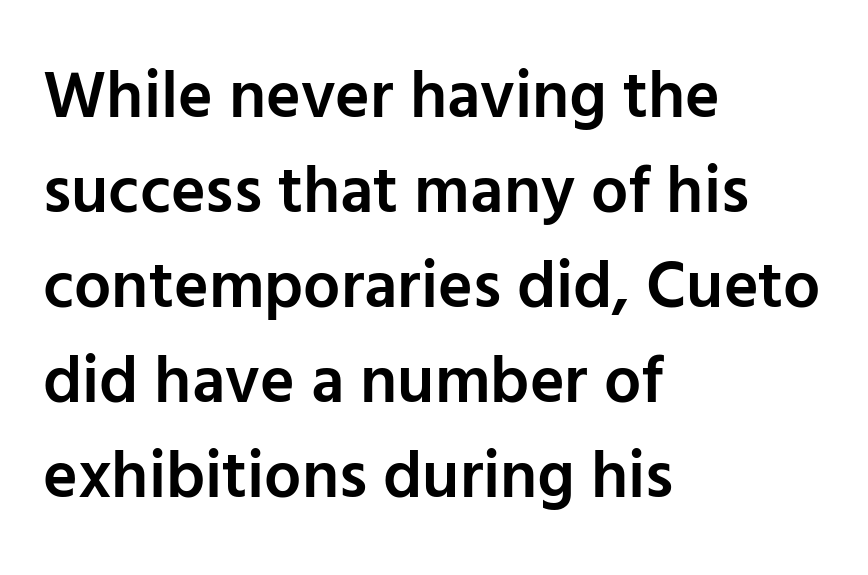
{"serif": "no", "italic": "no", "bold": "semi", "weight": "semibold", "width": "normal", "stroke_contrast": "low", "x_height": "medium", "monospaced": "no", "underline": "no", "align": "left", "line_spacing": "normal", "line_spacing_ratio": 1.44, "letter_spacing": "normal", "letter_spacing_em": 0.0, "glyph_px": 66}
